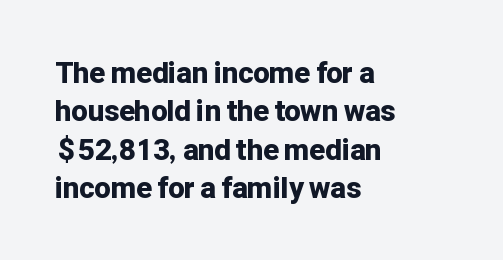
Q: Is the text bold? A: Yes.
Q: Is the text italic (slanted)? A: No, it is upright.
Q: Is the typeface a serif or a sans-serif typeface? A: Sans-serif.
Q: Is the text underlined? A: No.
Q: How is the paragraph aligned? A: Left-aligned.
Q: Is the spacing between letters normal or unusually wide? A: Normal.
Q: Is the spacing between lines tight, normal or loose? A: Normal.
Q: Width (condensed, normal, or wide)? A: Normal.
Q: Stroke contrast? A: Low.
Q: x-height? A: Medium.
Q: Monospaced? A: No.
